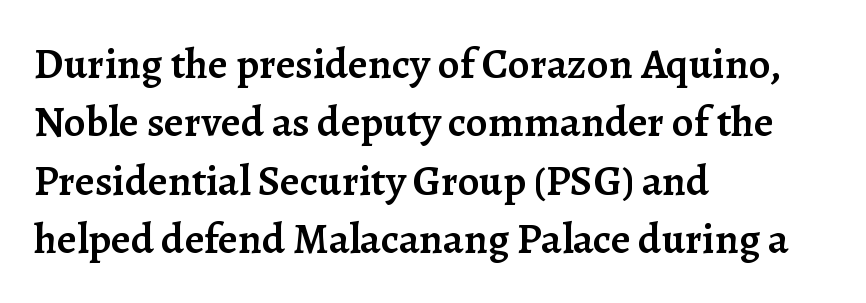
Inter-character spacing is left at the font's built-in metrics. Characters remain perfectly vertical along every line. Examine the stroke ends and you'll spot serifs. Each row of text sits above clean, open space. Short and long lines alike share a common starting point at left.
